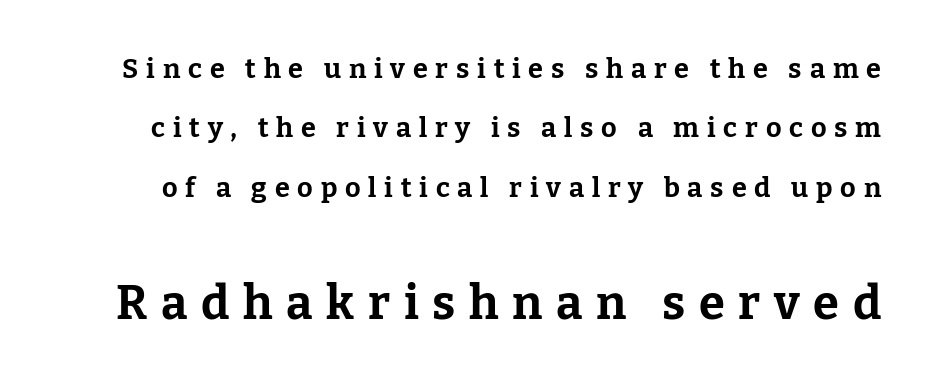
Does extra space separate the letters? Yes, quite a lot of it. In this sample the second text group is rendered at the bigger scale. Does the lettering tilt? It doesn't — this is upright. The sample has been set heavy, in full bold. Character widths vary here, with narrow letters taking less room than wide ones. Little horizontal feet cap the strokes, marking this as serif type.
